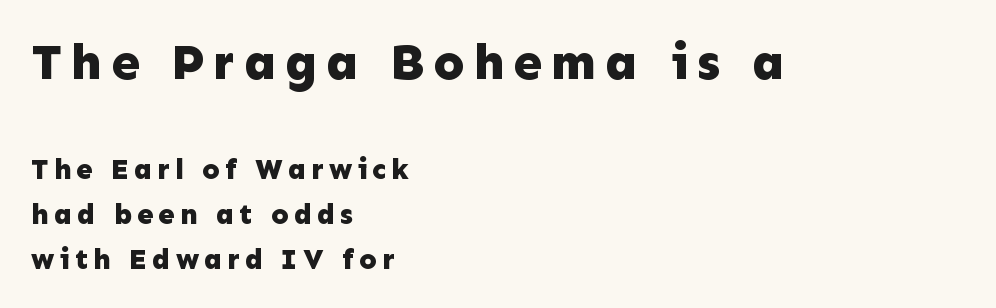
{"serif": "no", "italic": "no", "bold": "yes", "weight": "bold", "width": "normal", "stroke_contrast": "low", "x_height": "medium", "monospaced": "no", "underline": "no", "align": "left", "line_spacing": "normal", "line_spacing_ratio": 1.55, "larger_block": "first", "size_ratio": 1.76, "glyph_px": 51}
